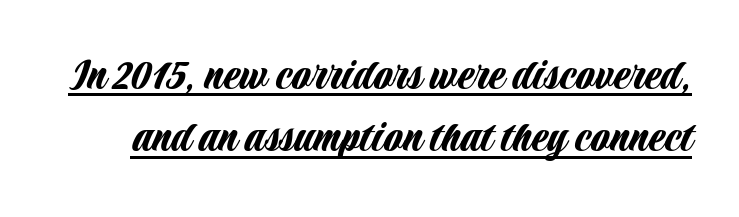
The typeface chosen for these lines omits serifs. The horizontal fit of the characters is conventional and even. The rendering uses the underline text-decoration. Character widths vary here, with narrow letters taking less room than wide ones. Notice how descenders clear the ascenders below comfortably — that's standard leading.
